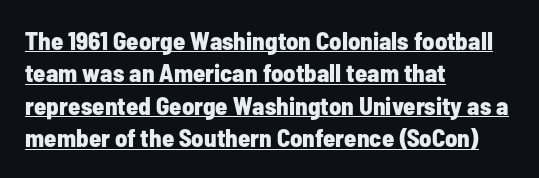
Q: Is the text bold? A: Yes.
Q: Is the text italic (slanted)? A: No, it is upright.
Q: Is the text underlined? A: Yes.
Q: How is the paragraph aligned? A: Left-aligned.
Q: Is the spacing between letters normal or unusually wide? A: Normal.
Q: Is the spacing between lines tight, normal or loose? A: Normal.
